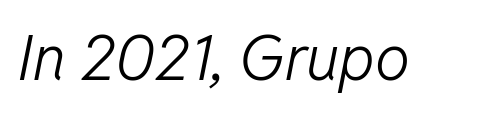
The string is rendered with underlining switched off. You could call the tracking neutral — neither tight nor loose. You could not count columns in this text — the font is proportionally spaced. There's an unmistakable incline to the writing here. The cut favours lightness, reaching ordinary text weight at its darkest.
